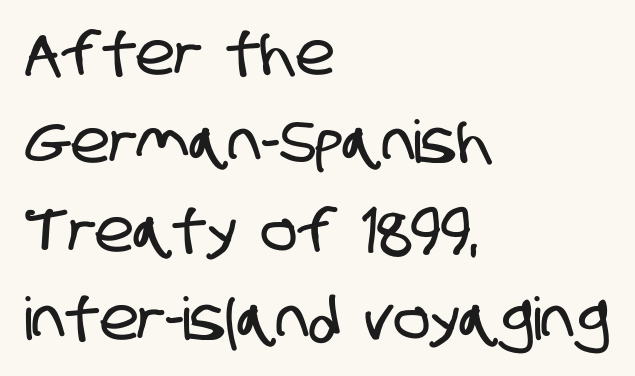
Visually the block forms a straight wall on the left and a jagged coastline on the right. Proportional: the letters do not fall into vertical columns. The tracking reads as untouched default to a designer's eye. Quick note: underline off.
